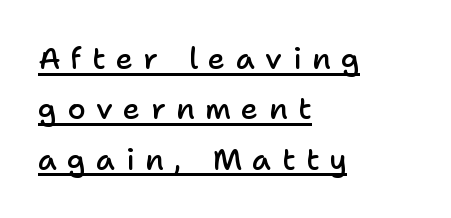
Letterform terminals end flat and unadorned throughout the passage. Do the characters align in a grid? No, the font is proportional. The lines sit at an ordinary, default distance from one another. The sample has been set in demibold, a notch under bold.
